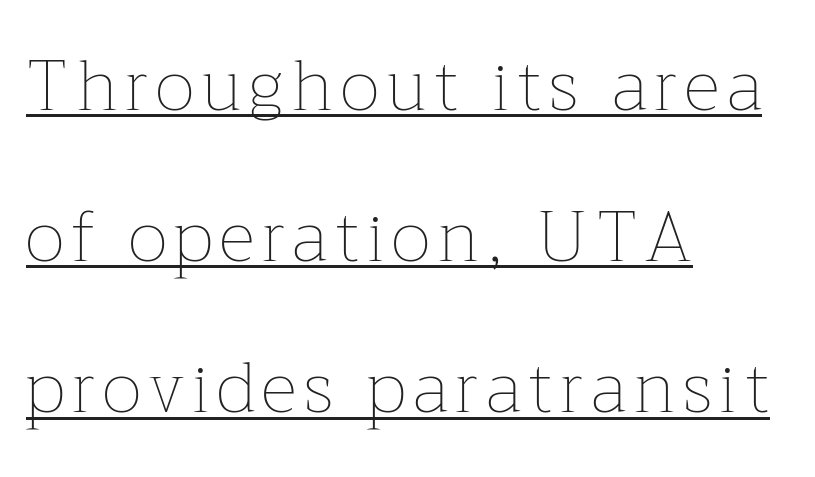
The image shows 70 px thin type, upright; set left-aligned, loose line spacing (2.16x), underlined; low stroke contrast and a medium x-height.
